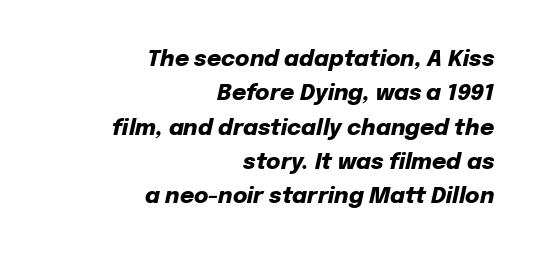
The image shows 22 px bold type, italic (leaning right); set right-aligned, normal line spacing (1.56x), normal letter spacing, not underlined.
